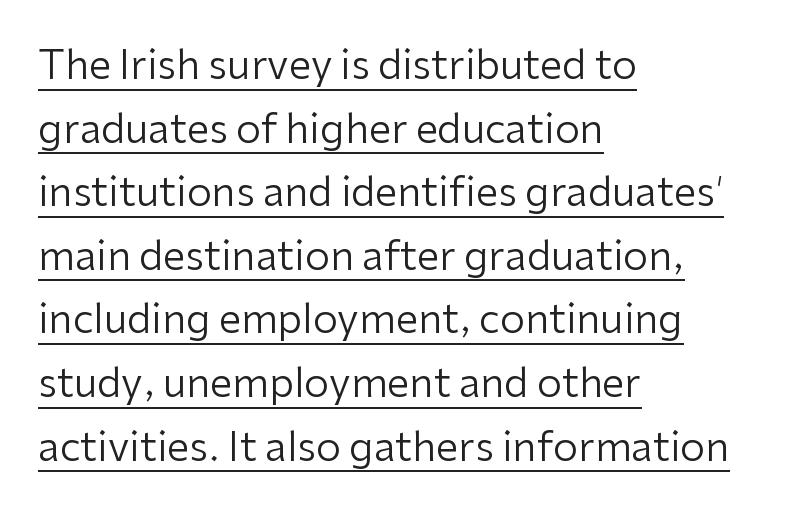
The image shows 40 px regular-weight sans-serif type, upright; set left-aligned, normal line spacing (1.59x), normal letter spacing, underlined; low stroke contrast and a medium x-height.
